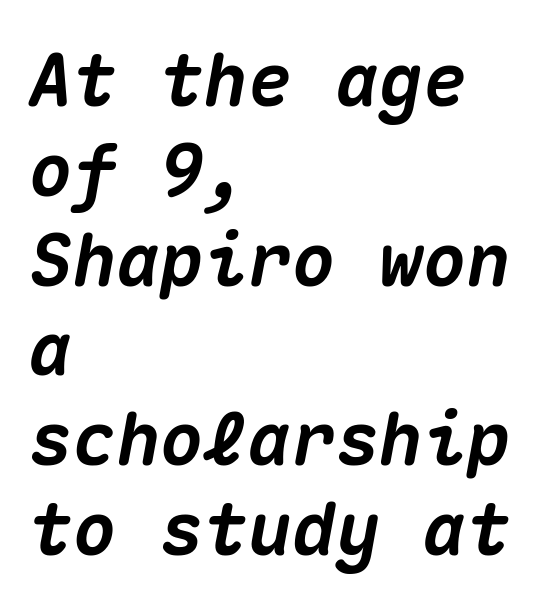
The image shows 73 px heavy type, italic (leaning right), monospaced; set left-aligned, line spacing 1.23x, normal letter spacing, not underlined; medium stroke contrast and a medium x-height.
